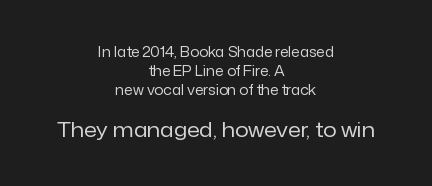
Q: Is the text bold? A: No.
Q: Is the text italic (slanted)? A: No, it is upright.
Q: Is the text underlined? A: No.
Q: How is the paragraph aligned? A: Centered.
Q: Is the spacing between letters normal or unusually wide? A: Normal.
Q: Is the spacing between lines tight, normal or loose? A: Normal.
Q: Which block of text is set in a larger size, the first (top) or the second (bottom)? A: The second (bottom) one.
